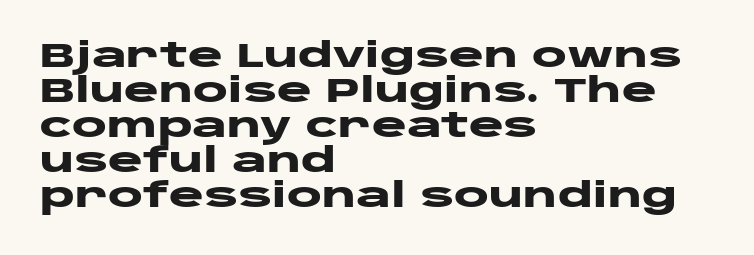
The image shows 33 px heavy, wide sans-serif type, upright; set left-aligned, tight line spacing (1.06x), normal letter spacing, not underlined; low stroke contrast and a large x-height.
